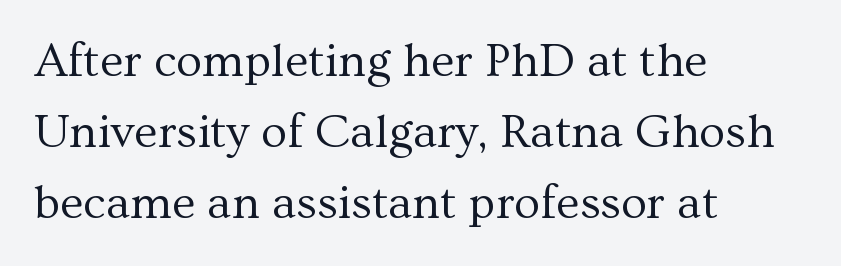
Left-aligned paragraph, ragged on the right. In terms of leading, this rendering sits right in the middle. Think of a printed novel: that variable character pitch is what you see here. Posture: vertical. Is this a heavy cut? Hardly; it is regular or lighter. Letters rest on an invisible, unmarked baseline.
